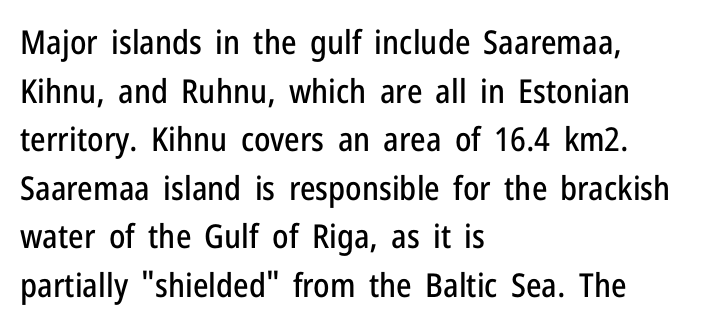
Is this a sans? Yes — the strokes have no serifs. The type sits square on the baseline with zero lean. Proportional: the letters do not fall into vertical columns. Underline: absent. Rows of type keep a routine distance in the vertical direction. Words appear dense and cohesive because spacing is normal.
